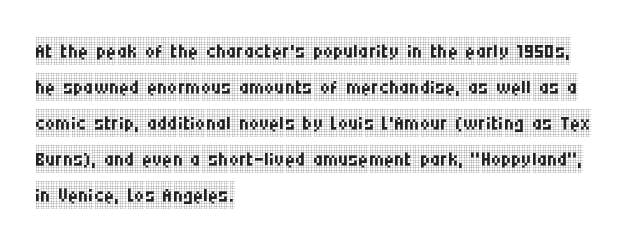
The image shows 28 px regular-weight, condensed serif type, upright; set left-aligned, normal line spacing (1.29x), normal letter spacing, not underlined; low stroke contrast and a large x-height.
